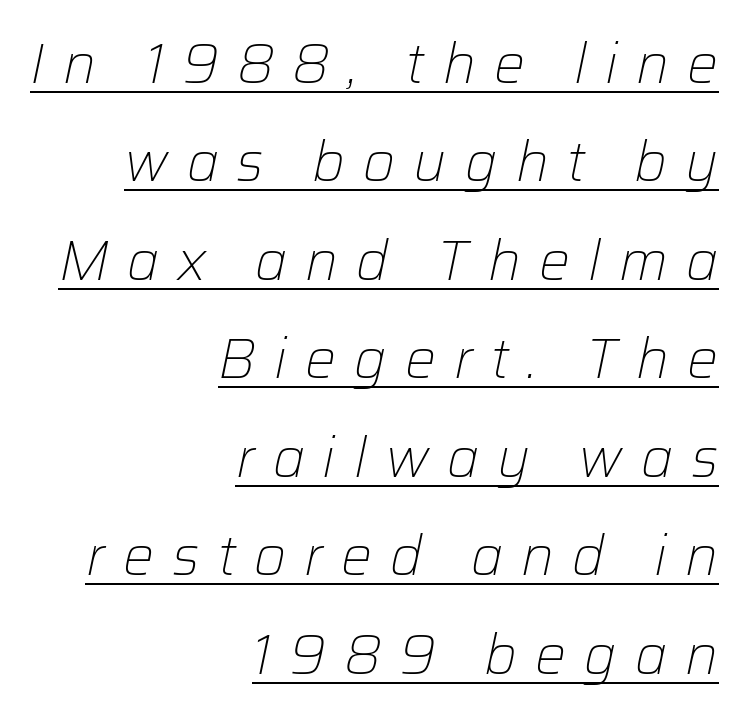
Q: Is the text bold? A: No.
Q: Is the text italic (slanted)? A: Yes, it leans right by about 12 degrees.
Q: Is the text underlined? A: Yes.
Q: How is the paragraph aligned? A: Right-aligned.
Q: Is the spacing between letters normal or unusually wide? A: Unusually wide.
Q: Width (condensed, normal, or wide)? A: Normal.
Q: Stroke contrast? A: Low.
Q: x-height? A: Medium.
Q: Monospaced? A: No.
